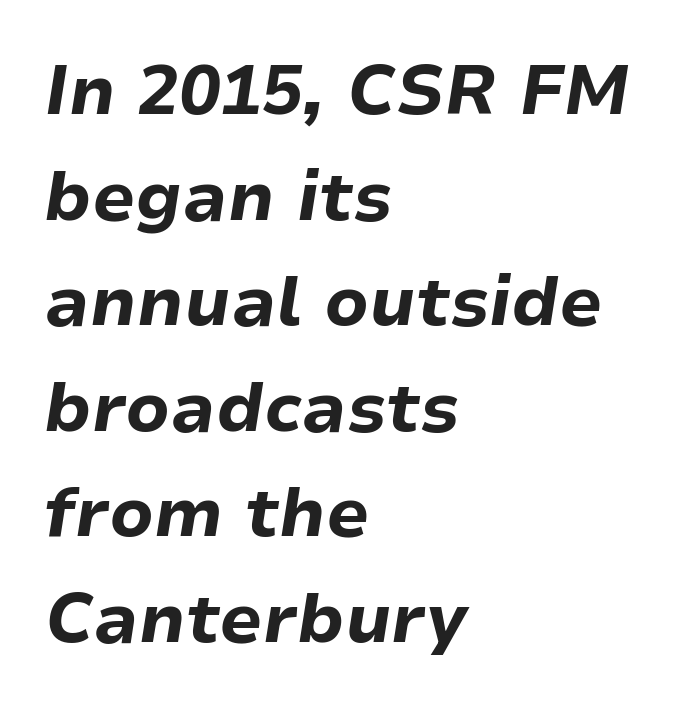
{"italic": "yes", "lean": "right", "slant_degrees": 9, "bold": "yes", "weight": "bold", "width": "normal", "stroke_contrast": "low", "x_height": "medium", "monospaced": "no", "underline": "no", "align": "left", "line_spacing": "normal", "line_spacing_ratio": 1.53, "letter_spacing": "normal", "letter_spacing_em": 0.0, "glyph_px": 69}
